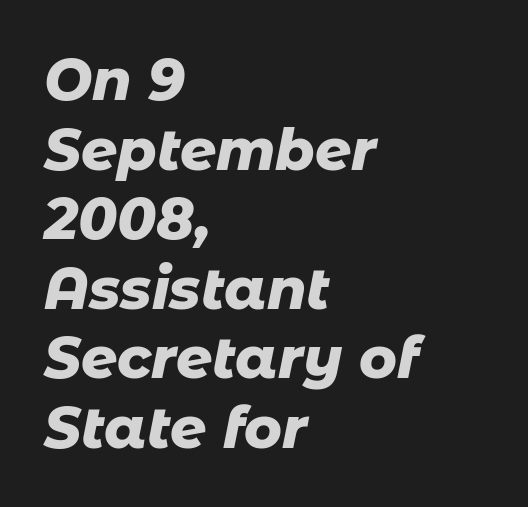
Q: Is the text bold? A: Yes.
Q: Is the text italic (slanted)? A: Yes, it leans right by about 11 degrees.
Q: Is the text underlined? A: No.
Q: How is the paragraph aligned? A: Left-aligned.
Q: Is the spacing between letters normal or unusually wide? A: Normal.
Q: Width (condensed, normal, or wide)? A: Normal.
Q: Stroke contrast? A: Low.
Q: x-height? A: Medium.
Q: Monospaced? A: No.
